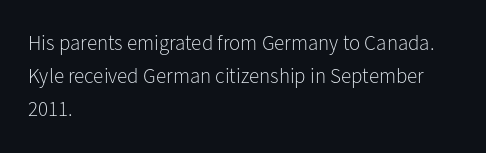
Q: Is the text bold? A: No.
Q: Is the text italic (slanted)? A: No, it is upright.
Q: Is the text underlined? A: No.
Q: How is the paragraph aligned? A: Left-aligned.
Q: Is the spacing between letters normal or unusually wide? A: Normal.
Q: Is the spacing between lines tight, normal or loose? A: Normal.
